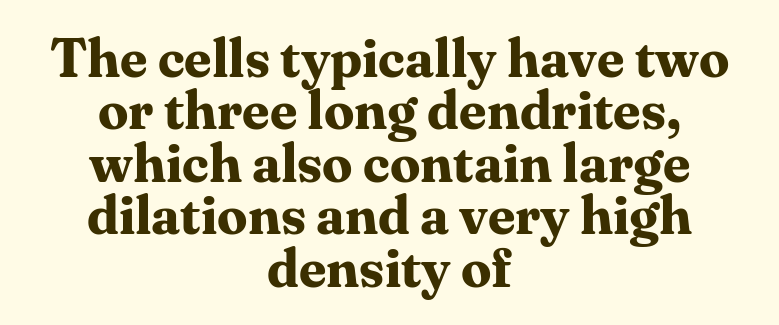
Q: Is the text bold? A: Yes.
Q: Is the text italic (slanted)? A: No, it is upright.
Q: Is the typeface a serif or a sans-serif typeface? A: Serif.
Q: Is the text underlined? A: No.
Q: How is the paragraph aligned? A: Centered.
Q: Is the spacing between letters normal or unusually wide? A: Normal.
Q: Is the spacing between lines tight, normal or loose? A: Tight.
Q: Width (condensed, normal, or wide)? A: Normal.
Q: Stroke contrast? A: Medium.
Q: x-height? A: Medium.
Q: Monospaced? A: No.
